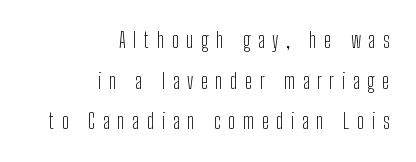
{"italic": "no", "bold": "no", "underline": "no", "align": "right", "line_spacing": "loose", "line_spacing_ratio": 1.93, "letter_spacing": "wide", "letter_spacing_em": 0.36, "glyph_px": 21}
